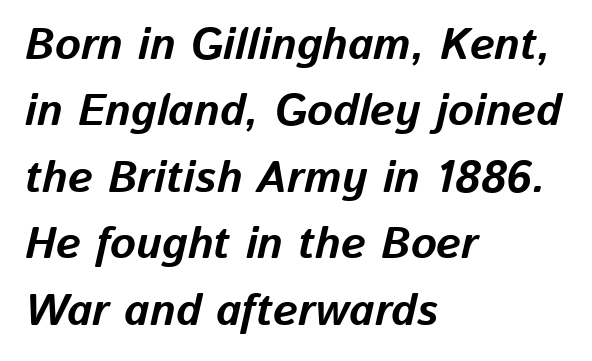
The image shows 44 px bold type, italic (leaning right); set left-aligned, normal line spacing (1.51x), normal letter spacing, not underlined; low stroke contrast and a medium x-height.
